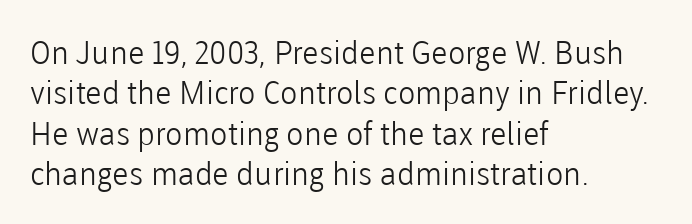
A typesetter would mark this as roman, not italic. The rendering uses natural spacing where letterforms have individual widths. The space beneath each line is pristine and unruled. This rendering employs a face without finishing strokes, i.e., a sans-serif. Compared with typical body copy, the letter spacing here is the same.
